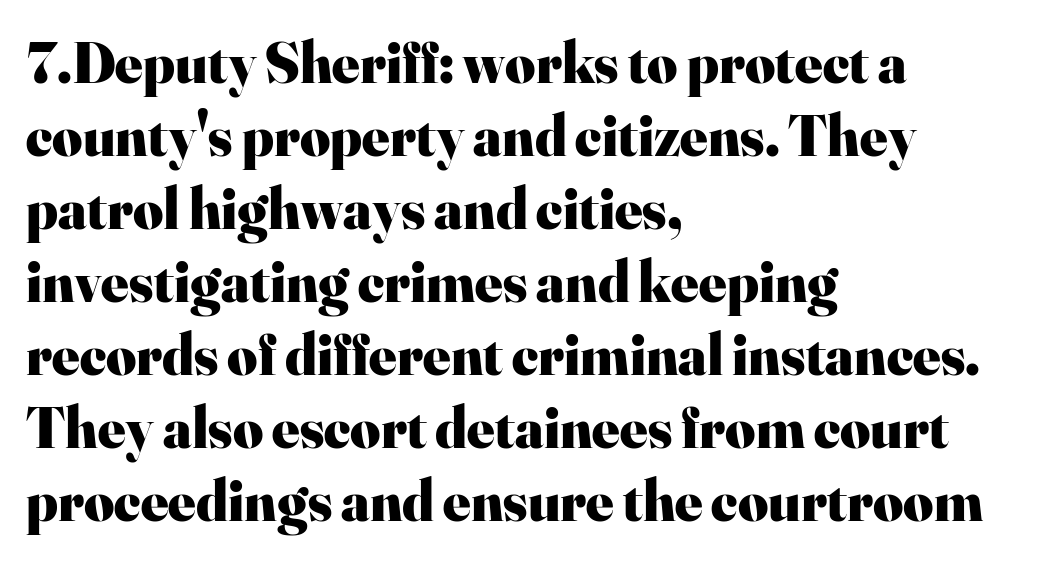
The image shows 58 px heavy serif type, upright; set left-aligned, normal line spacing (1.26x), normal letter spacing, not underlined; high stroke contrast and a small x-height.
